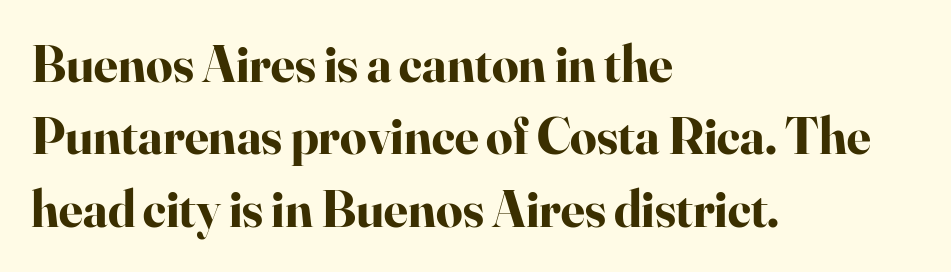
Q: Is the text bold? A: Yes.
Q: Is the text italic (slanted)? A: No, it is upright.
Q: Is the typeface a serif or a sans-serif typeface? A: Serif.
Q: Is the text underlined? A: No.
Q: How is the paragraph aligned? A: Left-aligned.
Q: Is the spacing between letters normal or unusually wide? A: Normal.
Q: Is the spacing between lines tight, normal or loose? A: Normal.
Q: Width (condensed, normal, or wide)? A: Normal.
Q: Stroke contrast? A: High.
Q: x-height? A: Small.
Q: Monospaced? A: No.
